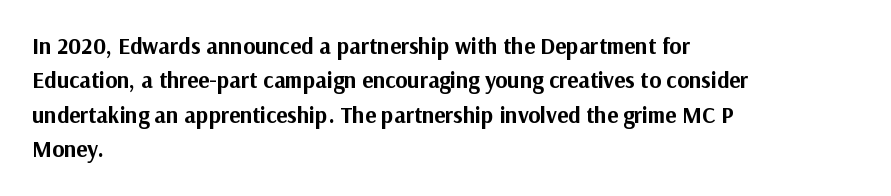
Q: Is the text bold? A: Yes.
Q: Is the text italic (slanted)? A: No, it is upright.
Q: Is the text underlined? A: No.
Q: How is the paragraph aligned? A: Left-aligned.
Q: Is the spacing between letters normal or unusually wide? A: Normal.
Q: Is the spacing between lines tight, normal or loose? A: Normal.
